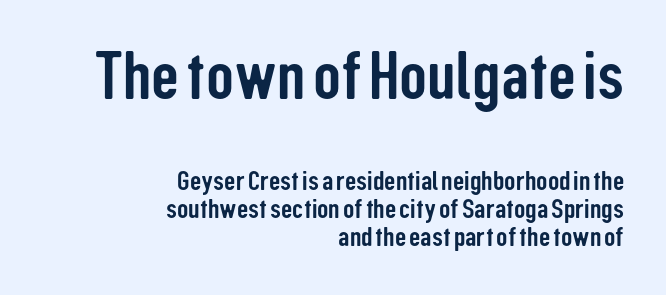
A flush-right, rag-left setting is used for this passage. The words here are not underlined. This is sans-serif lettering, the kind often seen on screens and signage. Nothing unusual about the tracking: characters are spaced as the font intends.
